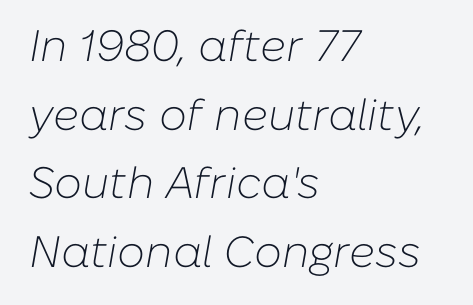
Q: Is the text bold? A: No.
Q: Is the text italic (slanted)? A: Yes, it leans right by about 10 degrees.
Q: Is the text underlined? A: No.
Q: How is the paragraph aligned? A: Left-aligned.
Q: Is the spacing between letters normal or unusually wide? A: Normal.
Q: Is the spacing between lines tight, normal or loose? A: Normal.
Q: Width (condensed, normal, or wide)? A: Normal.
Q: Stroke contrast? A: Low.
Q: x-height? A: Medium.
Q: Monospaced? A: No.
